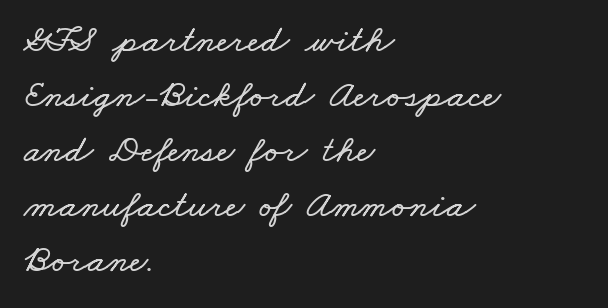
Q: Is the text underlined? A: No.
Q: How is the paragraph aligned? A: Left-aligned.
Q: Is the spacing between letters normal or unusually wide? A: Normal.
Q: Is the spacing between lines tight, normal or loose? A: Normal.
Q: Width (condensed, normal, or wide)? A: Wide.
Q: Stroke contrast? A: Low.
Q: x-height? A: Small.
Q: Monospaced? A: No.
